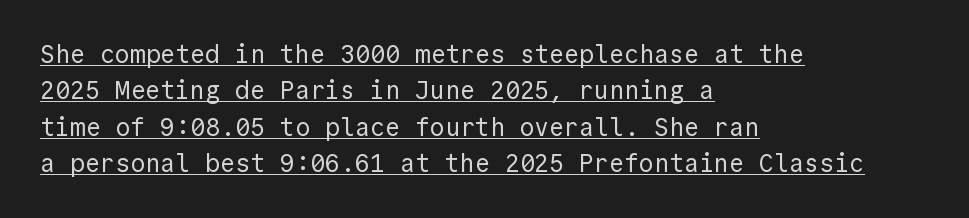
The image shows 25 px text type, upright; set left-aligned, normal line spacing (1.46x), normal letter spacing, underlined.
